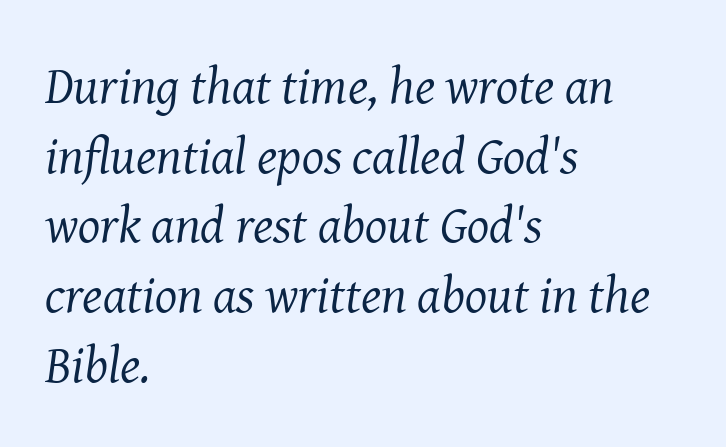
The image shows 52 px regular-weight serif type, italic (leaning right); set left-aligned, normal line spacing (1.34x), normal letter spacing, not underlined; medium stroke contrast and a medium x-height.
